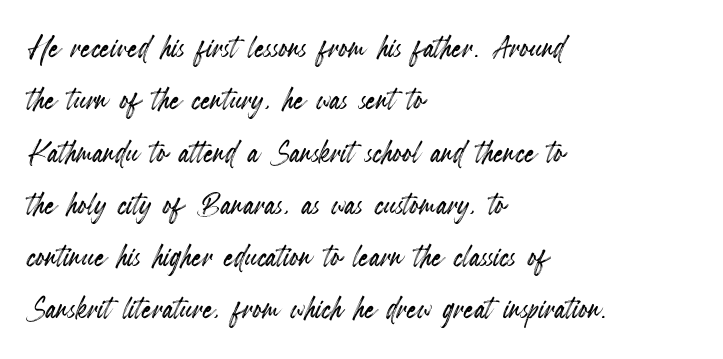
The image shows 39 px condensed type; set left-aligned, normal line spacing (1.34x), normal letter spacing, not underlined; a small x-height.
